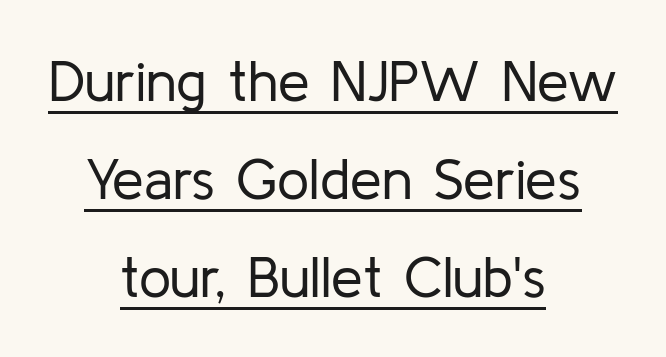
The image shows 57 px regular-weight sans-serif type, upright; set centered, line spacing 1.72x, normal letter spacing, underlined; low stroke contrast and a medium x-height.
